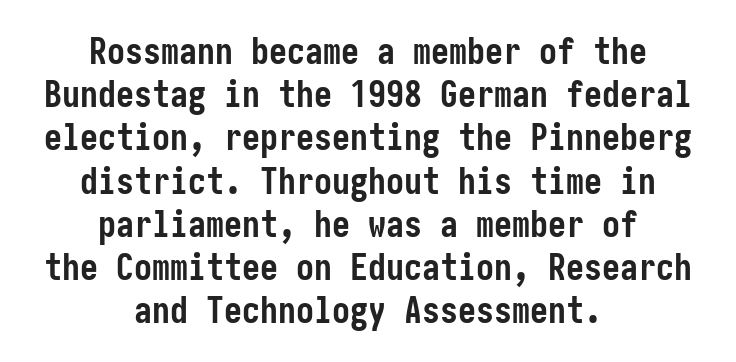
If you folded the block vertically in half, each line would mirror itself in length. In terms of weight, the rendering is a true, heavy bold. This is sans-serif lettering, the kind often seen on screens and signage. In terms of letterspacing, this is plain default setting.
